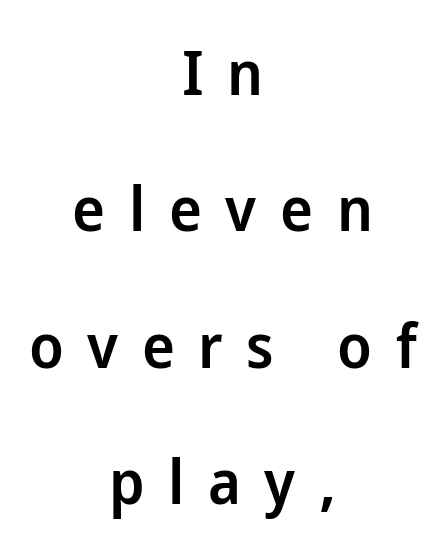
{"serif": "no", "italic": "no", "bold": "semi", "weight": "semibold", "width": "normal", "stroke_contrast": "low", "x_height": "medium", "monospaced": "no", "underline": "no", "align": "center", "line_spacing": "loose", "line_spacing_ratio": 2.2, "letter_spacing": "wide", "letter_spacing_em": 0.38, "glyph_px": 62}
